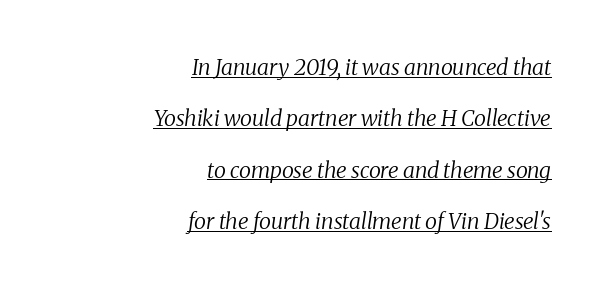
Line spacing here is loose. Words appear dense and cohesive because spacing is normal. Typeset ragged left — the right edge is the straight one. This sample carries an underscore along the baseline area. Caption: face not bold, strokes unweighted. Tall strokes in this sample are angled rather than plumb.
